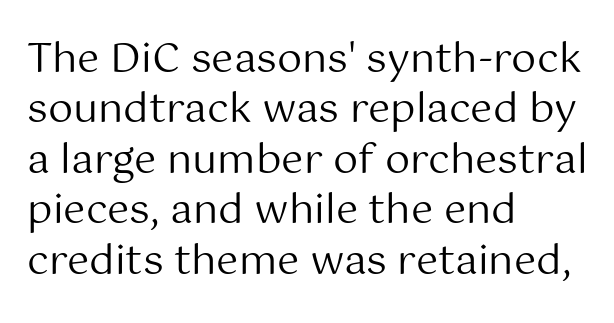
The rendering keeps characters at their native spacing. Is the block centered? No — it sits flush against the left margin. Vertical spacing — default. Nothing sits at the stroke ends, so this counts as sans-serif. Is this a fixed-width face? No — the glyphs have proportional, varying widths. If you drew a line through each stem, it would be perfectly vertical.
